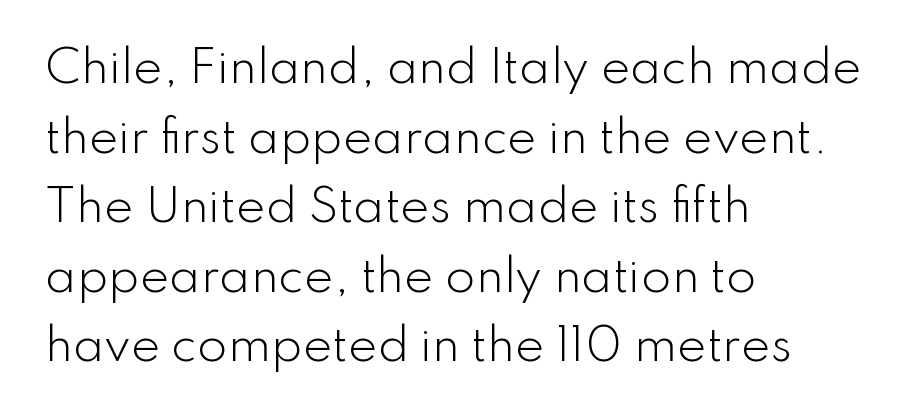
Q: Is the text bold? A: No.
Q: Is the text italic (slanted)? A: No, it is upright.
Q: Is the typeface a serif or a sans-serif typeface? A: Sans-serif.
Q: Is the text underlined? A: No.
Q: How is the paragraph aligned? A: Left-aligned.
Q: Is the spacing between letters normal or unusually wide? A: Normal.
Q: Is the spacing between lines tight, normal or loose? A: Normal.
Q: Width (condensed, normal, or wide)? A: Normal.
Q: Stroke contrast? A: Low.
Q: x-height? A: Small.
Q: Monospaced? A: No.
